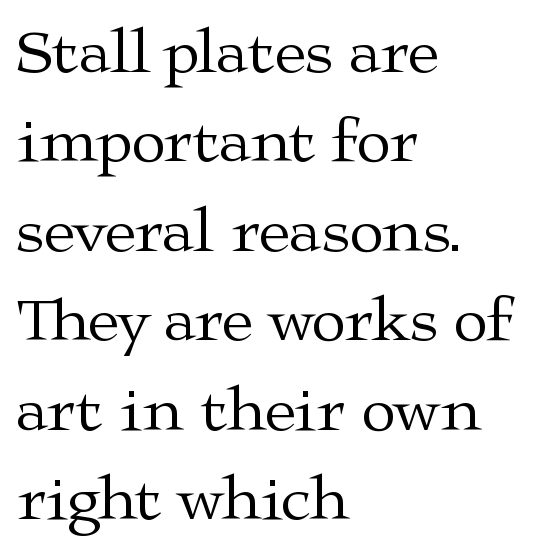
These lines are rendered in a variable-pitch font. Vertically, the passage feels balanced, rows spaced as you'd expect. Regarding serifs, this sample has them. Vertical strokes here are truly vertical. The paragraph has a hard left edge and a soft right edge. Unmarked baselines from the first word to the last.
